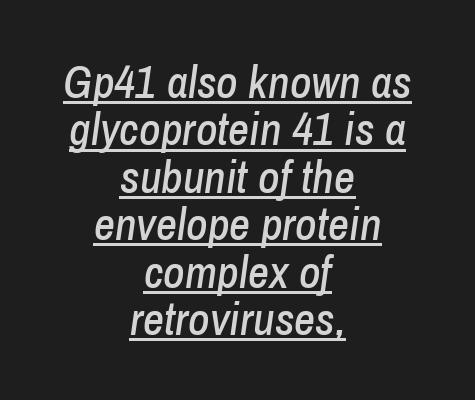
{"italic": "yes", "lean": "right", "slant_degrees": 8, "width": "condensed", "stroke_contrast": "low", "x_height": "medium", "monospaced": "no", "underline": "yes", "align": "center", "line_spacing": "tight", "line_spacing_ratio": 1.03, "letter_spacing": "normal", "letter_spacing_em": 0.0, "glyph_px": 46}
